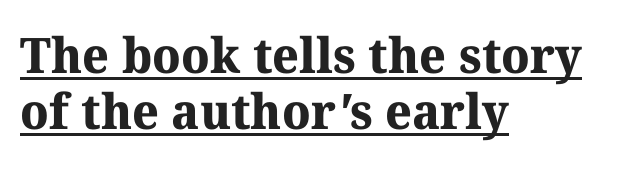
Q: Is the text bold? A: Yes.
Q: Is the typeface a serif or a sans-serif typeface? A: Serif.
Q: Is the text underlined? A: Yes.
Q: How is the paragraph aligned? A: Left-aligned.
Q: Is the spacing between letters normal or unusually wide? A: Normal.
Q: Is the spacing between lines tight, normal or loose? A: Tight.
Q: Width (condensed, normal, or wide)? A: Normal.
Q: Stroke contrast? A: Medium.
Q: x-height? A: Medium.
Q: Monospaced? A: No.
